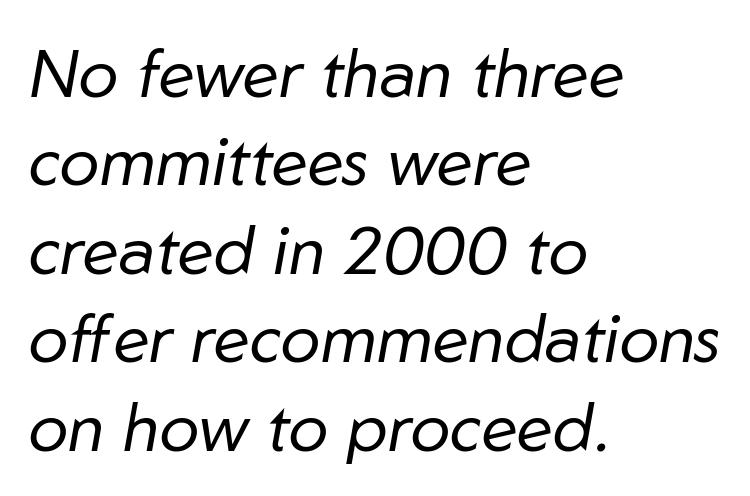
Q: Is the text bold? A: No.
Q: Is the text italic (slanted)? A: Yes, it leans right by about 10 degrees.
Q: Is the text underlined? A: No.
Q: How is the paragraph aligned? A: Left-aligned.
Q: Is the spacing between letters normal or unusually wide? A: Normal.
Q: Is the spacing between lines tight, normal or loose? A: Normal.
Q: Width (condensed, normal, or wide)? A: Normal.
Q: Stroke contrast? A: Low.
Q: x-height? A: Medium.
Q: Monospaced? A: No.
